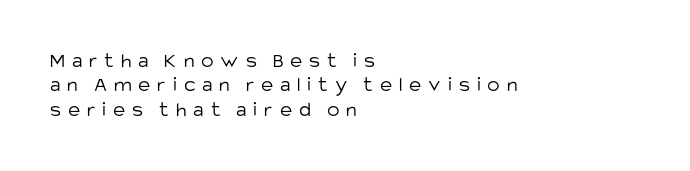
Q: Is the text bold? A: No.
Q: Is the text italic (slanted)? A: No, it is upright.
Q: Is the text underlined? A: No.
Q: How is the paragraph aligned? A: Left-aligned.
Q: Is the spacing between letters normal or unusually wide? A: Unusually wide.
